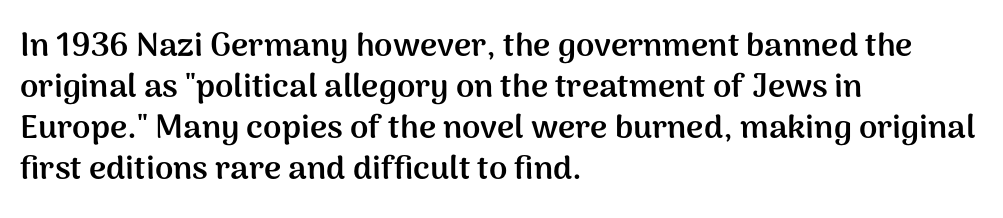
The image shows 33 px semibold sans-serif type, upright; set left-aligned, line spacing 1.24x, normal letter spacing, not underlined; medium stroke contrast and a medium x-height.
